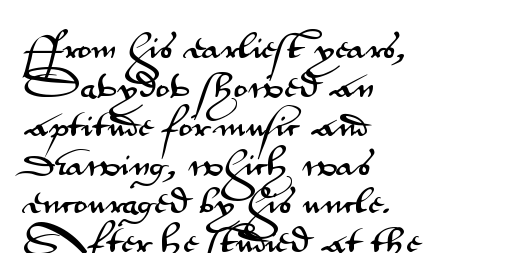
{"serif": "no", "width": "wide", "stroke_contrast": "medium", "x_height": "small", "monospaced": "no", "underline": "no", "align": "left", "line_spacing": "normal", "line_spacing_ratio": 1.34, "letter_spacing": "normal", "letter_spacing_em": 0.0, "glyph_px": 29}
